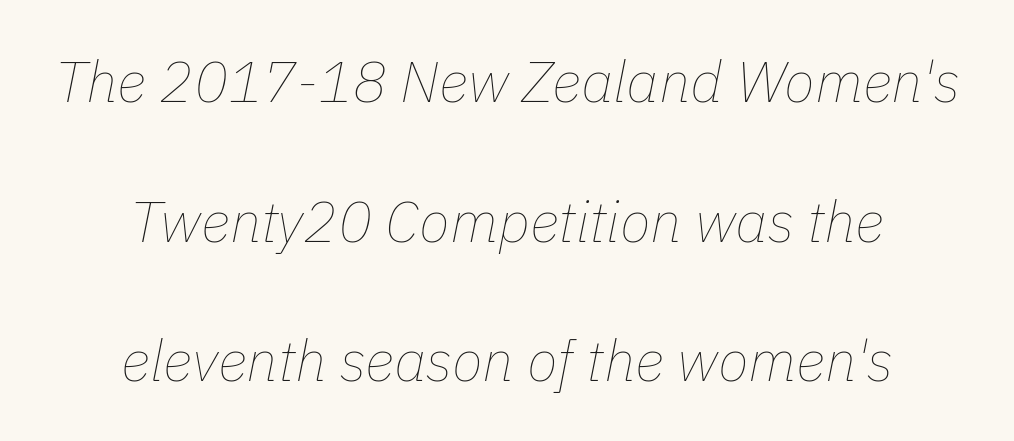
{"italic": "yes", "lean": "right", "slant_degrees": 11, "bold": "no", "weight": "thin", "width": "normal", "stroke_contrast": "low", "x_height": "medium", "monospaced": "no", "underline": "no", "align": "center", "line_spacing": "loose", "line_spacing_ratio": 2.45, "letter_spacing": "normal", "letter_spacing_em": 0.0, "glyph_px": 57}
